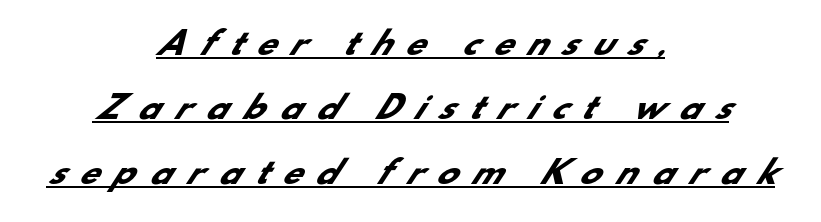
Q: Is the text bold? A: Yes.
Q: Is the typeface a serif or a sans-serif typeface? A: Sans-serif.
Q: Is the text underlined? A: Yes.
Q: How is the paragraph aligned? A: Centered.
Q: Is the spacing between letters normal or unusually wide? A: Unusually wide.
Q: Is the spacing between lines tight, normal or loose? A: Loose.
Q: Width (condensed, normal, or wide)? A: Normal.
Q: Stroke contrast? A: Low.
Q: x-height? A: Small.
Q: Monospaced? A: No.
